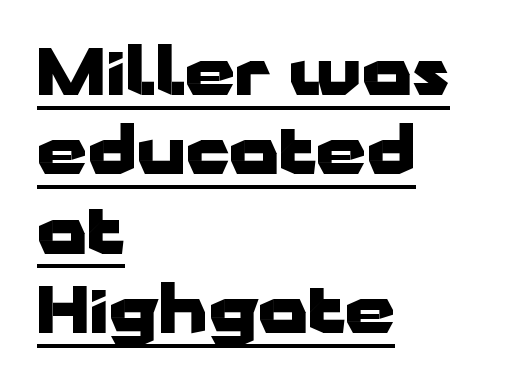
Is the block centered? No — it sits flush against the left margin. Quick note: not italic, upright. The words here are underlined. Font category for this specimen: sans-serif.
